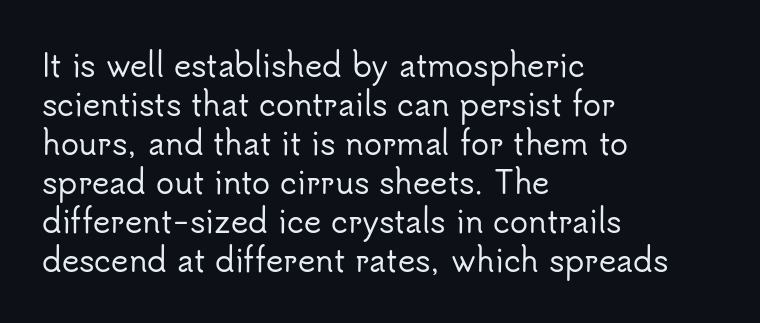
In terms of leading, this rendering sits right in the middle. These lines are set flush left with a ragged right edge. Looks like regular typesetting: each glyph gets only the width it needs. The glyphs are unaccompanied by any horizontal stroke below them.
